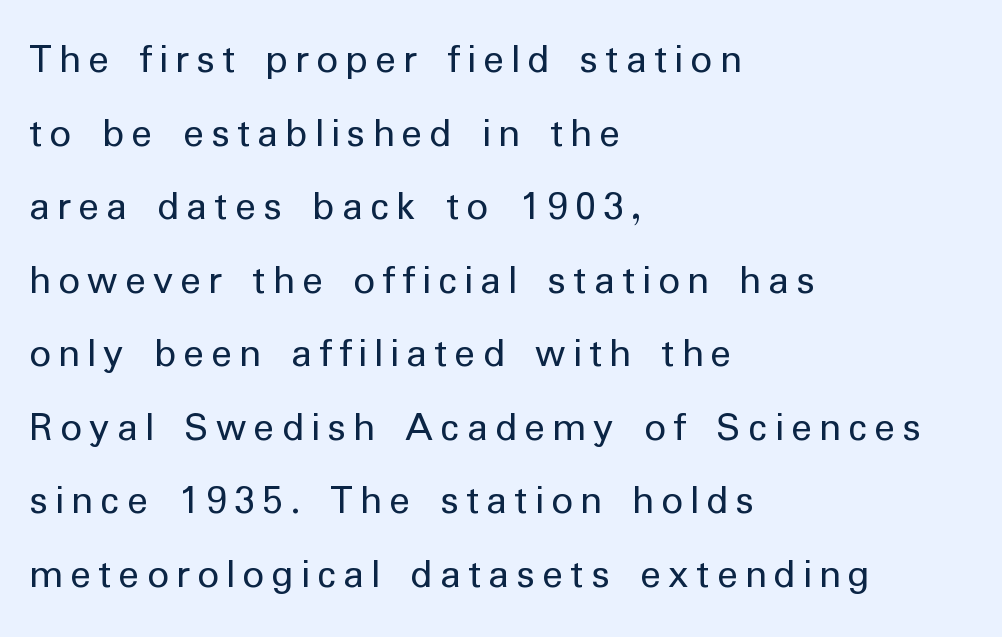
Characters remain perfectly vertical along every line. The letters advance in unequal steps, a hallmark of proportional type. The gap between lines stays unmarked. Weight: not bold — regular or lighter. The compositor pushed each line to the left boundary. This is sans-serif lettering, the kind often seen on screens and signage.
